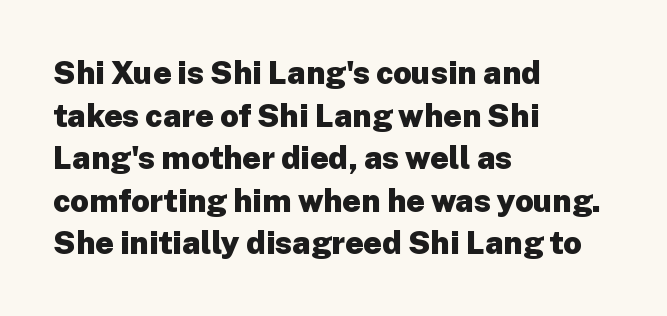
Summary of weight: heavy, a full bold. When letters stand straight like this, we call the style roman or upright. Rule under the text: the space is simply empty. You could not count columns in this text — the font is proportionally spaced. The letters sit at their default tracking, neither squeezed nor spread. The glyphs in this specimen are sans serif.
